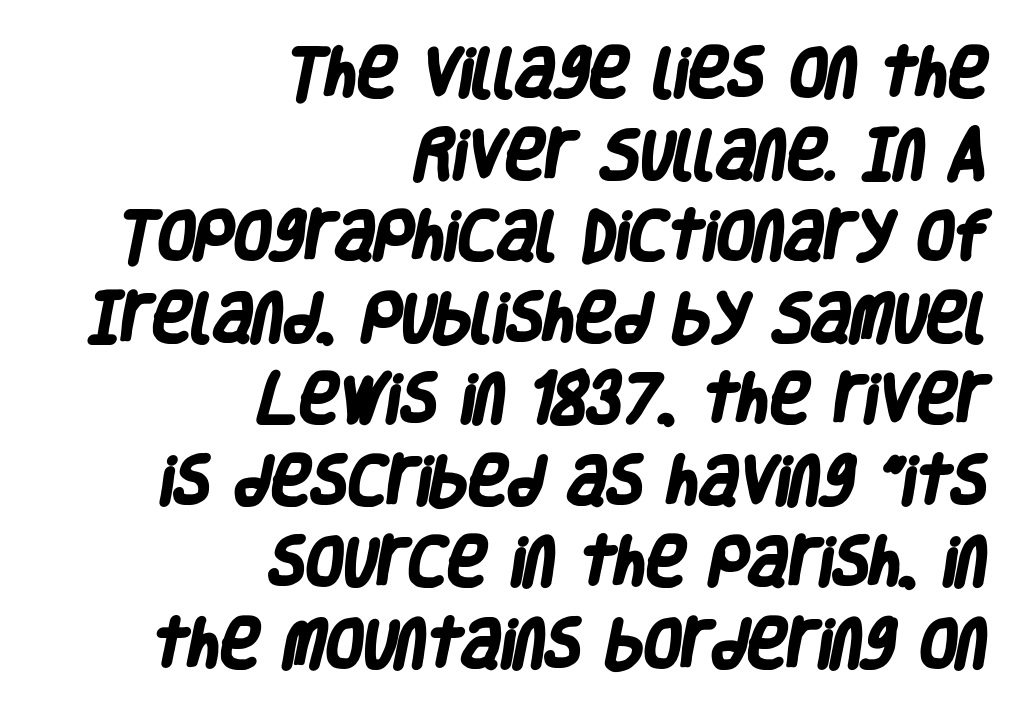
{"serif": "no", "bold": "yes", "weight": "heavy", "width": "condensed", "stroke_contrast": "low", "x_height": "large", "monospaced": "no", "underline": "no", "align": "right", "line_spacing": "normal", "line_spacing_ratio": 1.51, "letter_spacing": "normal", "letter_spacing_em": 0.0, "glyph_px": 54}
